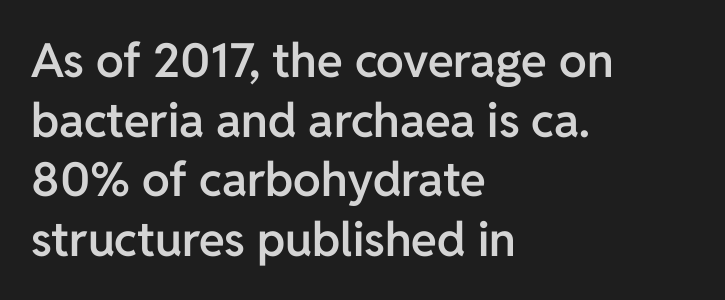
Q: Is the text bold? A: Semi-bold.
Q: Is the text italic (slanted)? A: No, it is upright.
Q: Is the typeface a serif or a sans-serif typeface? A: Sans-serif.
Q: Is the text underlined? A: No.
Q: How is the paragraph aligned? A: Left-aligned.
Q: Is the spacing between letters normal or unusually wide? A: Normal.
Q: Is the spacing between lines tight, normal or loose? A: Normal.
Q: Width (condensed, normal, or wide)? A: Normal.
Q: Stroke contrast? A: Low.
Q: x-height? A: Medium.
Q: Monospaced? A: No.
